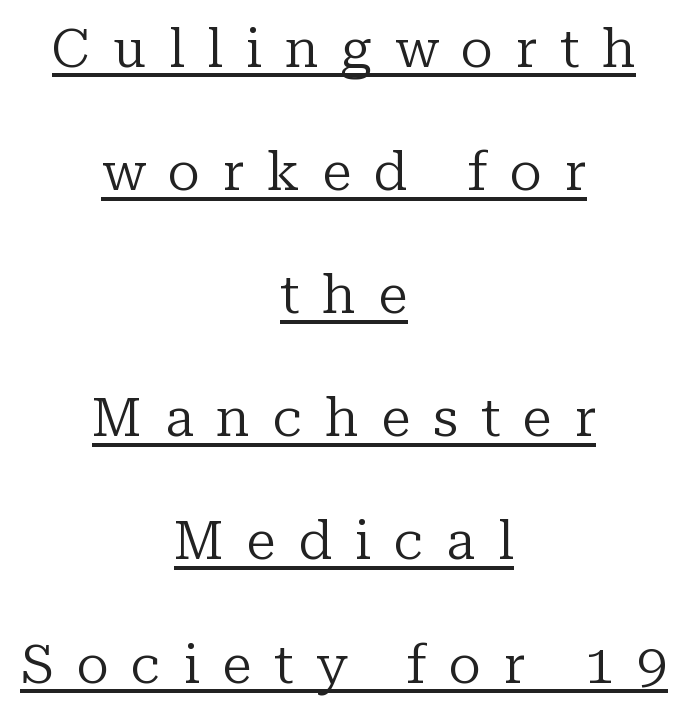
The image shows 54 px regular-weight serif type, upright; set centered, loose line spacing (2.28x), unusually wide letter spacing (+0.42 em), underlined; low stroke contrast and a medium x-height.
